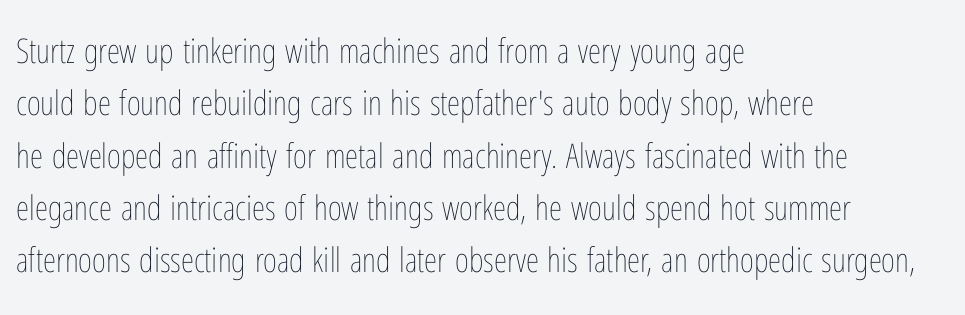
Q: Is the text bold? A: No.
Q: Is the text italic (slanted)? A: No, it is upright.
Q: Is the text underlined? A: No.
Q: How is the paragraph aligned? A: Left-aligned.
Q: Is the spacing between letters normal or unusually wide? A: Normal.
Q: Is the spacing between lines tight, normal or loose? A: Normal.
Q: Width (condensed, normal, or wide)? A: Condensed.
Q: Stroke contrast? A: Low.
Q: x-height? A: Medium.
Q: Monospaced? A: No.
